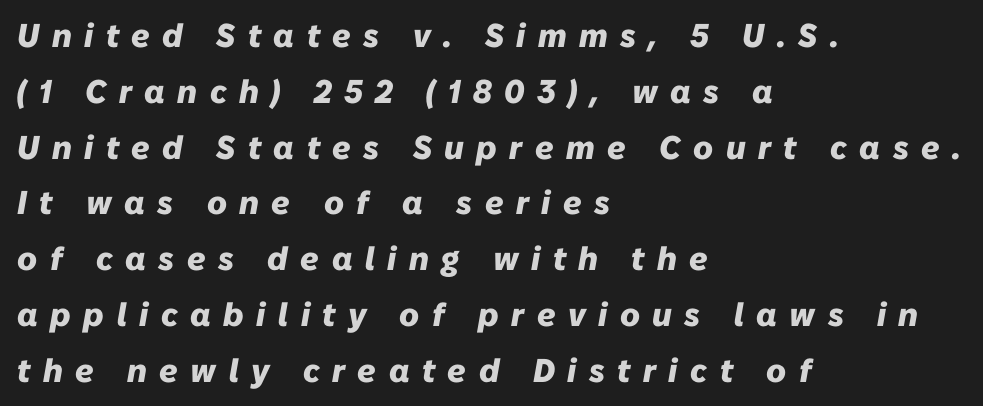
The image shows 33 px heavy type, italic (leaning right); set left-aligned, normal line spacing (1.69x), unusually wide letter spacing (+0.38 em), not underlined; low stroke contrast and a medium x-height.
